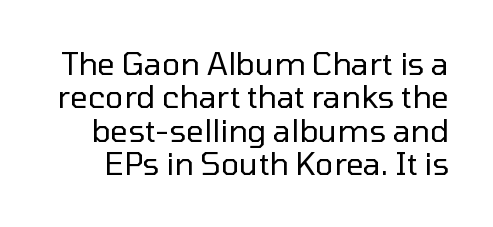
Q: Is the text bold? A: No.
Q: Is the text italic (slanted)? A: No, it is upright.
Q: Is the typeface a serif or a sans-serif typeface? A: Sans-serif.
Q: Is the text underlined? A: No.
Q: Is the spacing between letters normal or unusually wide? A: Normal.
Q: Is the spacing between lines tight, normal or loose? A: Tight.
Q: Width (condensed, normal, or wide)? A: Normal.
Q: Stroke contrast? A: Low.
Q: x-height? A: Medium.
Q: Monospaced? A: No.
